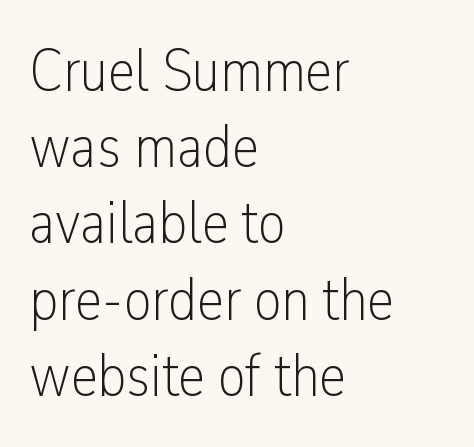
Unbolded letterforms with no extra heft. Examine the stroke ends and you'll find no serifs. Regarding leading, the lines here are spaced in the standard way. Check under the words: just untouched page. It's the straight-up-and-down kind of type. The letters advance in unequal steps, a hallmark of proportional type.
